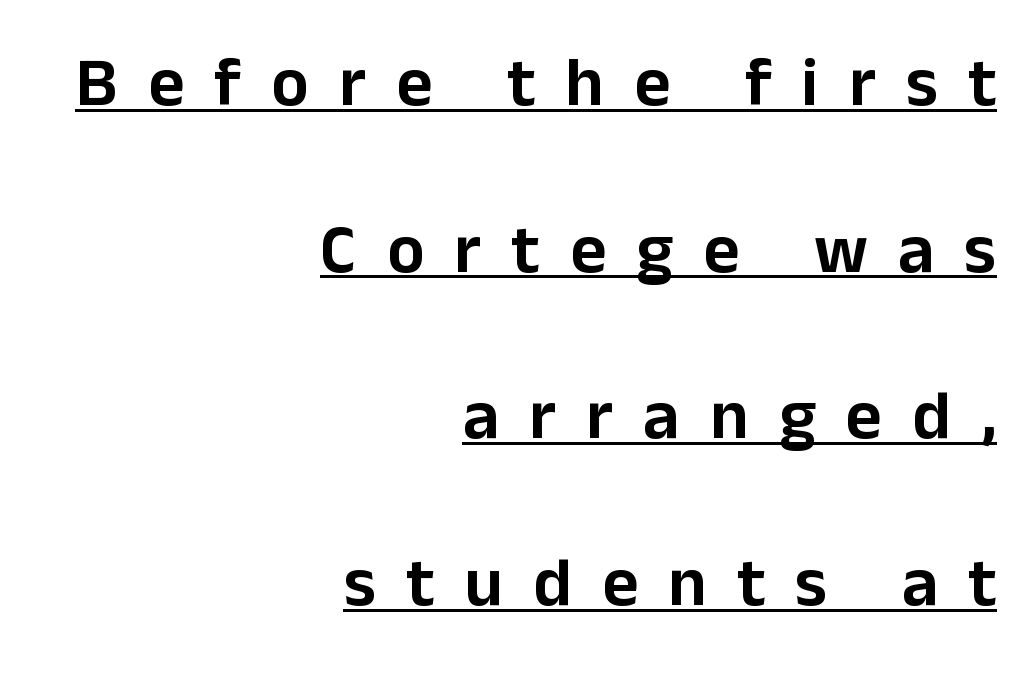
{"serif": "no", "italic": "no", "width": "normal", "stroke_contrast": "low", "x_height": "medium", "monospaced": "no", "underline": "yes", "align": "right", "line_spacing": "loose", "line_spacing_ratio": 2.38, "letter_spacing": "wide", "letter_spacing_em": 0.43, "glyph_px": 70}
